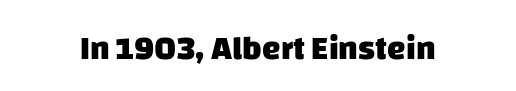
Underlining? Definitely not there. How heavy is the stroke? Heavy — this is a bold. Looks like regular typesetting: each glyph gets only the width it needs. Words appear dense and cohesive because spacing is normal. Note: no serifs on the glyphs.
